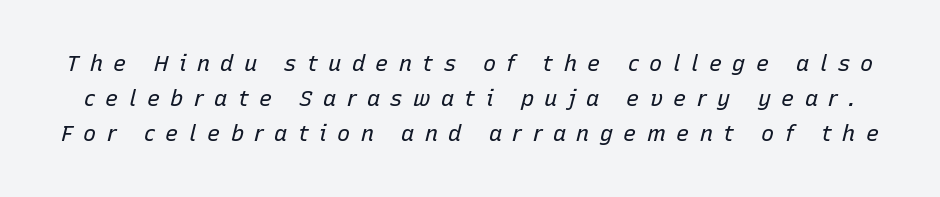
The image shows 22 px text type, italic (leaning right); set normal line spacing (1.59x), unusually wide letter spacing (+0.47 em), not underlined.
